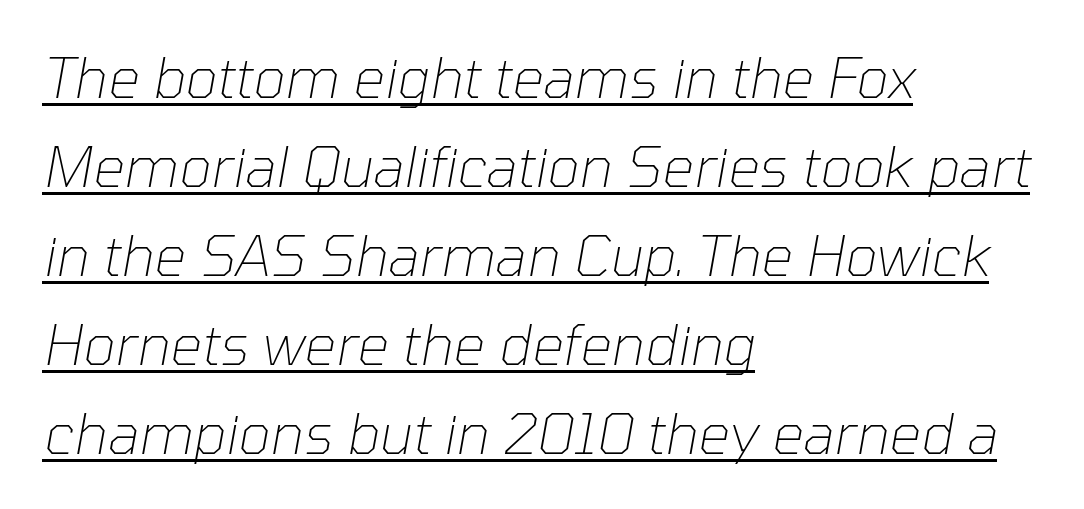
{"italic": "yes", "lean": "right", "slant_degrees": 10, "bold": "no", "weight": "thin", "width": "normal", "stroke_contrast": "low", "x_height": "medium", "monospaced": "no", "underline": "yes", "align": "left", "line_spacing": "normal", "line_spacing_ratio": 1.59, "letter_spacing": "normal", "letter_spacing_em": 0.0, "glyph_px": 56}
